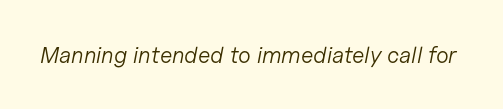
{"italic": "yes", "lean": "right", "slant_degrees": 11, "bold": "no", "underline": "no", "letter_spacing": "normal", "letter_spacing_em": 0.0, "glyph_px": 23}
